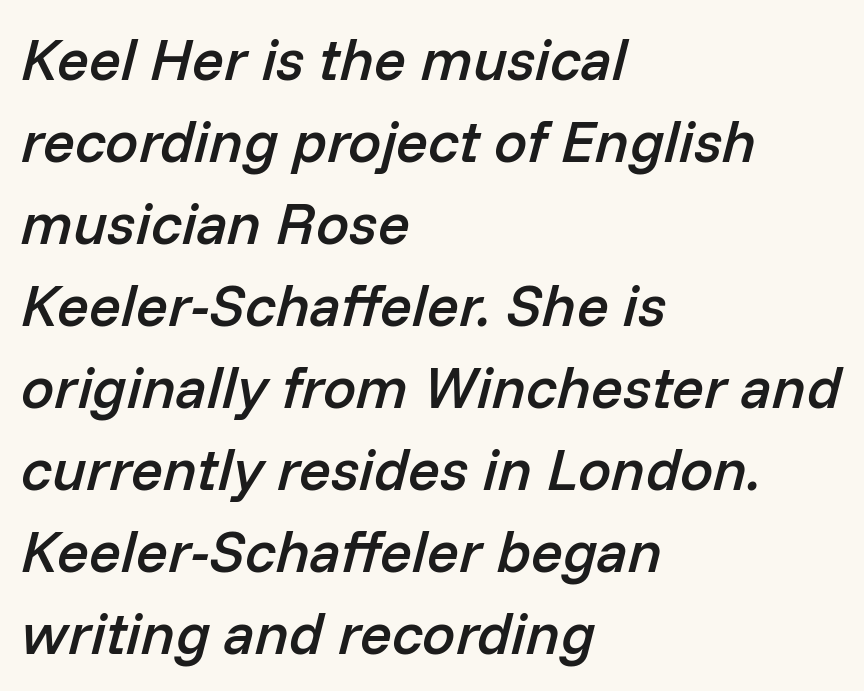
Unmarked baselines from the first word to the last. Slightly chunky letters — semibold, I'd say, not full bold. Compared with ordinary roman type, these characters are visibly tilted. The type is set solid horizontally, with unmodified tracking. All the whitespace from short lines collects on the right. Is this a fixed-width face? No — the glyphs have proportional, varying widths.
